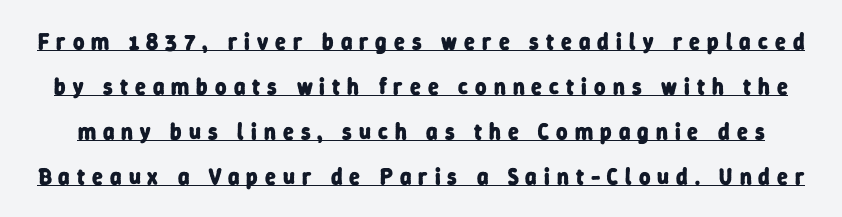
{"bold": "yes", "underline": "yes", "line_spacing": "loose", "line_spacing_ratio": 2.04, "letter_spacing": "wide", "letter_spacing_em": 0.32, "glyph_px": 22}
